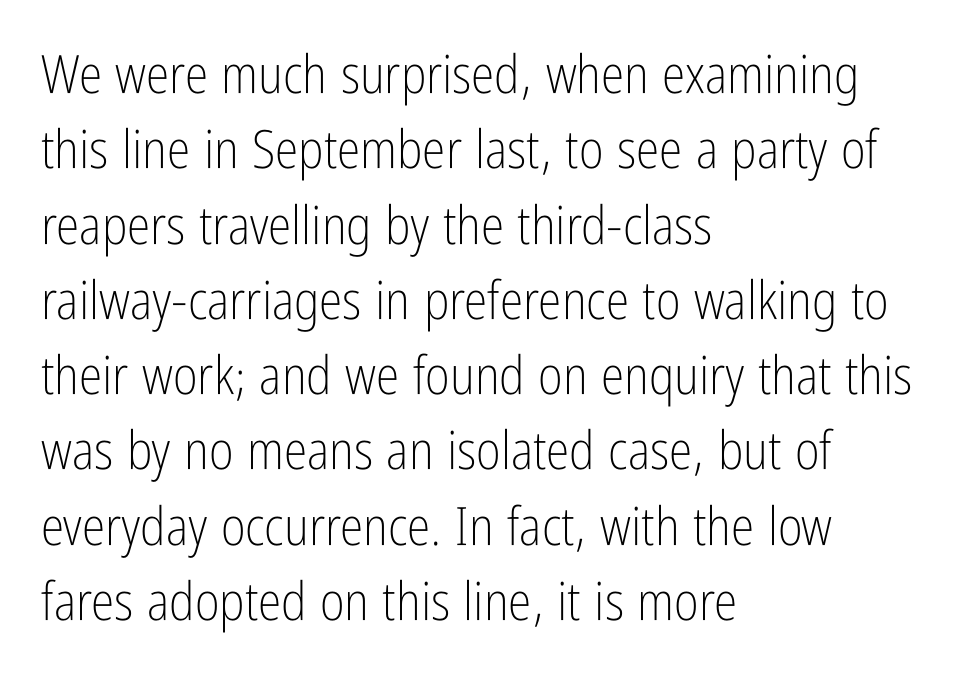
The image shows 53 px light, condensed sans-serif type, upright; set left-aligned, normal line spacing (1.42x), normal letter spacing, not underlined; low stroke contrast and a medium x-height.
